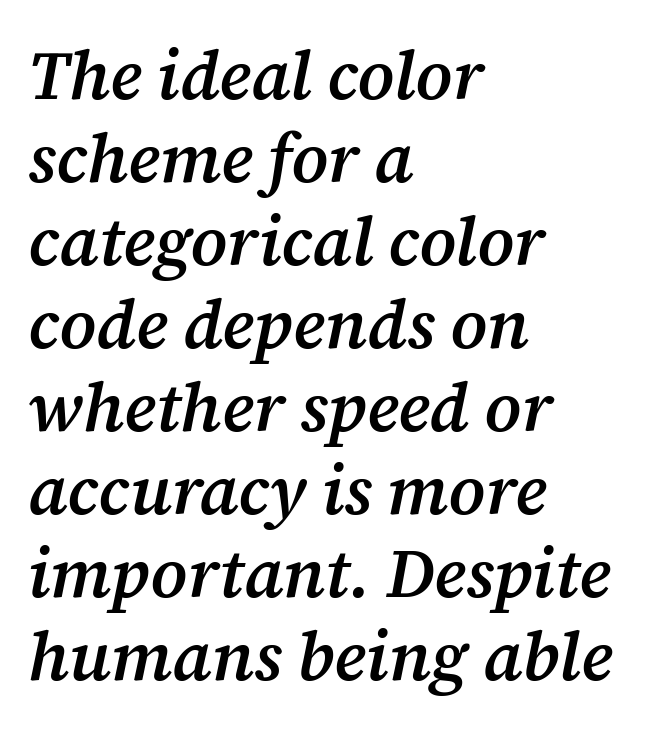
Q: Is the text bold? A: Semi-bold.
Q: Is the text italic (slanted)? A: Yes, it leans right by about 12 degrees.
Q: Is the typeface a serif or a sans-serif typeface? A: Serif.
Q: Is the text underlined? A: No.
Q: How is the paragraph aligned? A: Left-aligned.
Q: Is the spacing between letters normal or unusually wide? A: Normal.
Q: Width (condensed, normal, or wide)? A: Normal.
Q: Stroke contrast? A: Medium.
Q: x-height? A: Medium.
Q: Monospaced? A: No.
